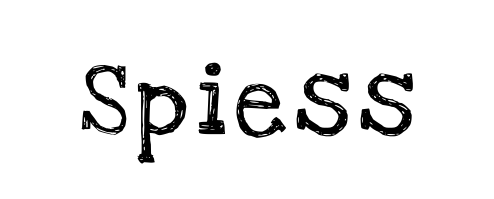
Each letter keeps its own natural width here, so spacing adapts to shape. The passage shown is not underscored anywhere. The typography opts for an upright posture over an oblique one. Serifs: yes, visible at the terminals of the letterforms.
